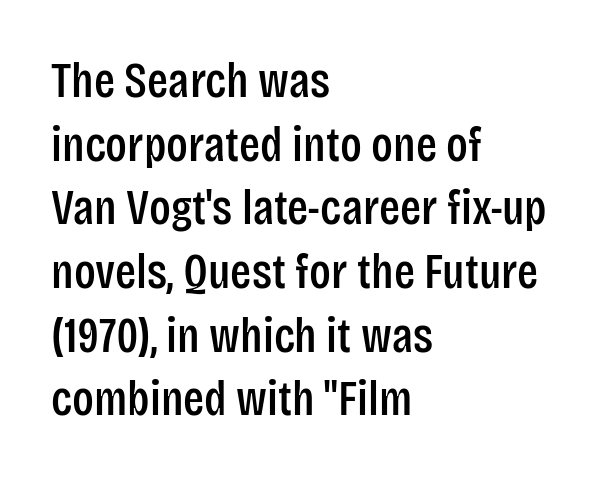
Q: Is the text italic (slanted)? A: No, it is upright.
Q: Is the typeface a serif or a sans-serif typeface? A: Sans-serif.
Q: Is the text underlined? A: No.
Q: How is the paragraph aligned? A: Left-aligned.
Q: Is the spacing between letters normal or unusually wide? A: Normal.
Q: Is the spacing between lines tight, normal or loose? A: Normal.
Q: Width (condensed, normal, or wide)? A: Condensed.
Q: Stroke contrast? A: Low.
Q: x-height? A: Large.
Q: Monospaced? A: No.
